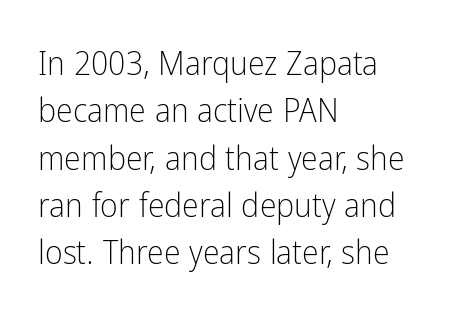
Glyph-to-glyph distance matches everyday printed text. You can tell it's not italic because the verticals are truly vertical. The passage shown stacks its lines at a standard gap. This is sans-serif lettering, the kind often seen on screens and signage.
